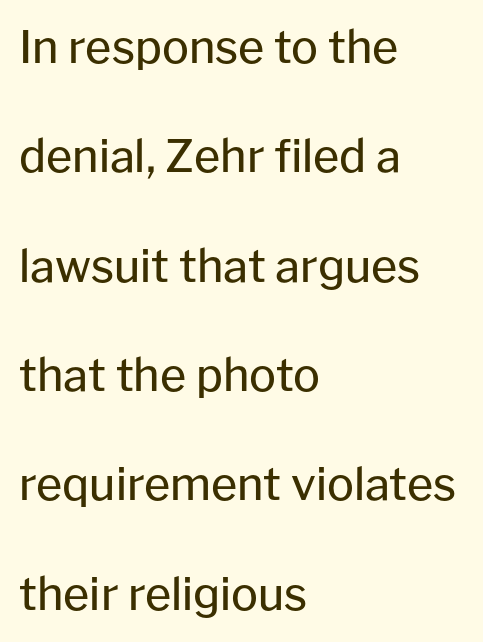
Q: Is the text bold? A: No.
Q: Is the text italic (slanted)? A: No, it is upright.
Q: Is the typeface a serif or a sans-serif typeface? A: Sans-serif.
Q: Is the text underlined? A: No.
Q: How is the paragraph aligned? A: Left-aligned.
Q: Is the spacing between letters normal or unusually wide? A: Normal.
Q: Is the spacing between lines tight, normal or loose? A: Loose.
Q: Width (condensed, normal, or wide)? A: Normal.
Q: Stroke contrast? A: Low.
Q: x-height? A: Medium.
Q: Monospaced? A: No.
